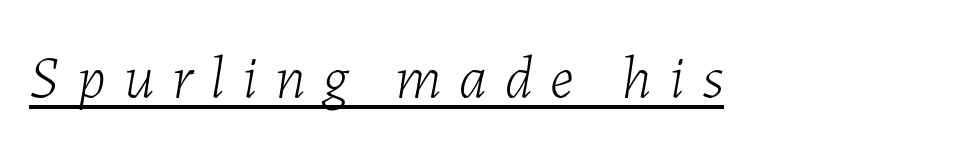
The image shows 60 px light type, italic (leaning right); set unusually wide letter spacing (+0.3 em), underlined; low stroke contrast and a medium x-height.
